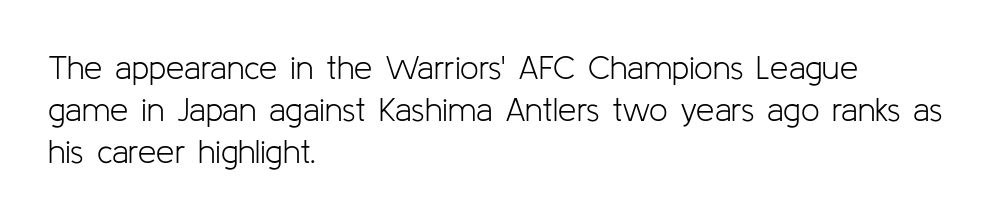
The image shows 33 px light sans-serif type, upright; set left-aligned, normal line spacing (1.28x), normal letter spacing, not underlined; low stroke contrast and a medium x-height.
